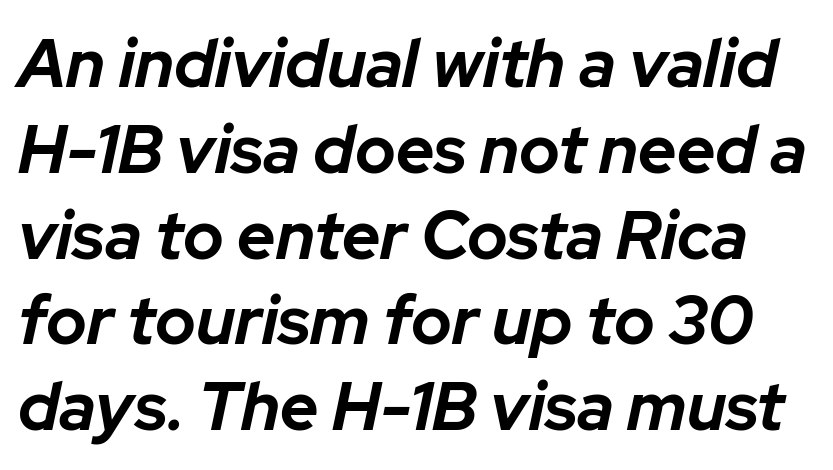
Q: Is the text bold? A: Yes.
Q: Is the text italic (slanted)? A: Yes, it leans right by about 12 degrees.
Q: Is the text underlined? A: No.
Q: Is the spacing between letters normal or unusually wide? A: Normal.
Q: Is the spacing between lines tight, normal or loose? A: Normal.
Q: Width (condensed, normal, or wide)? A: Normal.
Q: Stroke contrast? A: Low.
Q: x-height? A: Medium.
Q: Monospaced? A: No.
